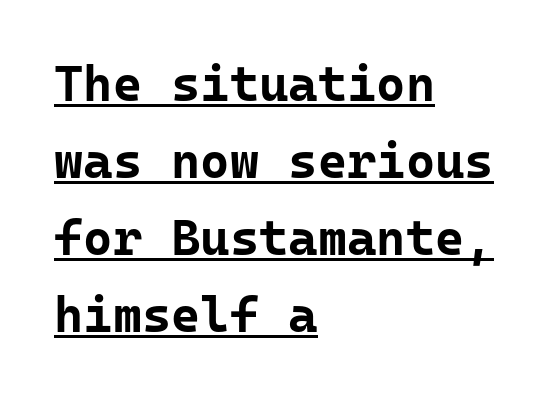
{"serif": "no", "italic": "no", "bold": "yes", "weight": "bold", "width": "normal", "stroke_contrast": "low", "x_height": "medium", "underline": "yes", "align": "left", "line_spacing": "normal", "line_spacing_ratio": 1.54, "letter_spacing": "normal", "letter_spacing_em": 0.0, "glyph_px": 50}
